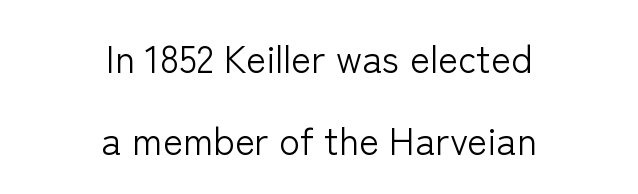
Q: Is the text bold? A: No.
Q: Is the text italic (slanted)? A: No, it is upright.
Q: Is the typeface a serif or a sans-serif typeface? A: Sans-serif.
Q: Is the text underlined? A: No.
Q: How is the paragraph aligned? A: Centered.
Q: Is the spacing between letters normal or unusually wide? A: Normal.
Q: Is the spacing between lines tight, normal or loose? A: Loose.
Q: Width (condensed, normal, or wide)? A: Normal.
Q: Stroke contrast? A: Low.
Q: x-height? A: Medium.
Q: Monospaced? A: No.
